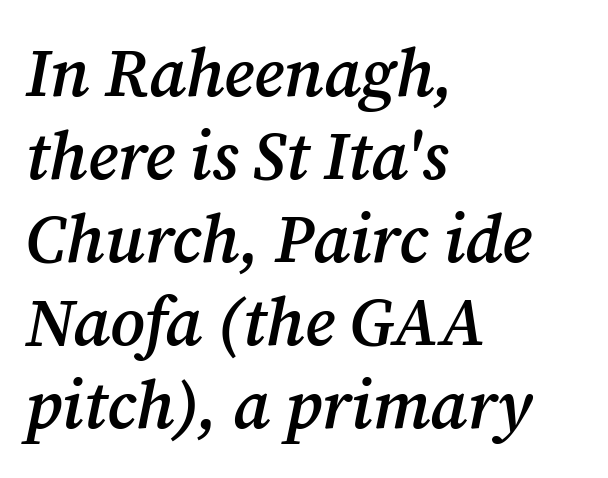
{"serif": "yes", "italic": "yes", "lean": "right", "slant_degrees": 12, "bold": "semi", "weight": "semibold", "width": "normal", "stroke_contrast": "medium", "x_height": "medium", "monospaced": "no", "underline": "no", "align": "left", "line_spacing_ratio": 1.24, "letter_spacing": "normal", "letter_spacing_em": 0.0, "glyph_px": 67}
